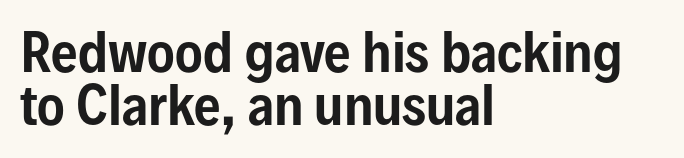
Caption: standard tracking, unaltered. Check under the words: just untouched page. Vertically, the passage feels compressed, each row crowding the next. Are there feet on the stems? There aren't — it's a sans. The passage shown is typed in a proportional face where columns would drift.
